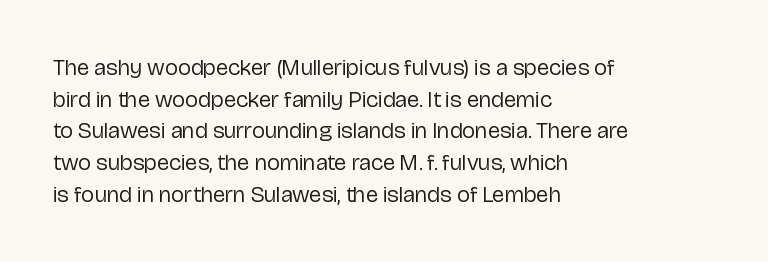
Q: Is the text bold? A: No.
Q: Is the text italic (slanted)? A: No, it is upright.
Q: Is the text underlined? A: No.
Q: How is the paragraph aligned? A: Left-aligned.
Q: Is the spacing between letters normal or unusually wide? A: Normal.
Q: Is the spacing between lines tight, normal or loose? A: Normal.
